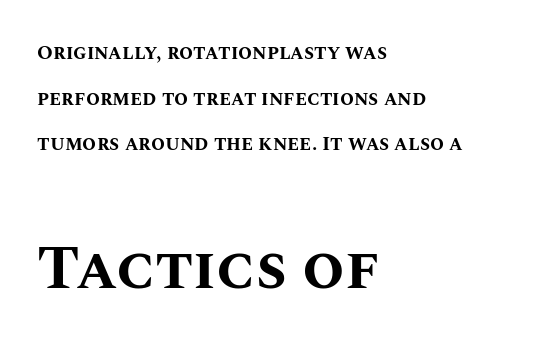
The image shows 61 px bold type, upright; set left-aligned, loose line spacing (2.28x), normal letter spacing, not underlined; the second (bottom) block is 3.05x larger; medium stroke contrast and a large x-height.
